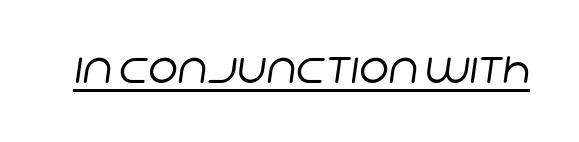
Q: Is the text bold? A: No.
Q: Is the typeface a serif or a sans-serif typeface? A: Sans-serif.
Q: Is the text underlined? A: Yes.
Q: Is the spacing between letters normal or unusually wide? A: Normal.
Q: Width (condensed, normal, or wide)? A: Normal.
Q: Stroke contrast? A: Low.
Q: x-height? A: Large.
Q: Monospaced? A: No.
